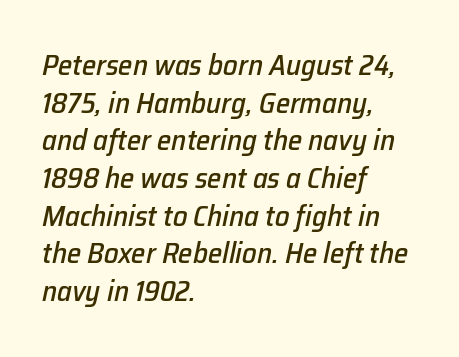
Reading down the block, your eye returns to a fixed left position each line. The vertical gap from one line to the next is medium. Standard letterfit; no display-style spreading of the glyphs. The gap between lines stays unmarked.
